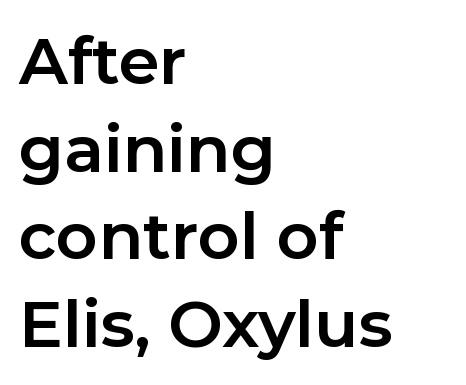
{"serif": "no", "italic": "no", "bold": "yes", "weight": "bold", "width": "normal", "stroke_contrast": "low", "x_height": "medium", "monospaced": "no", "underline": "no", "align": "left", "line_spacing": "normal", "line_spacing_ratio": 1.35, "letter_spacing": "normal", "letter_spacing_em": 0.0, "glyph_px": 65}
